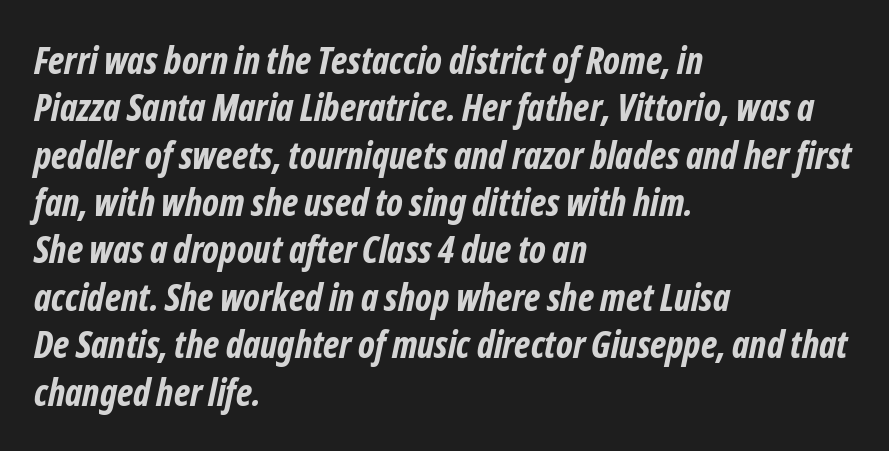
Q: Is the text bold? A: Yes.
Q: Is the typeface a serif or a sans-serif typeface? A: Sans-serif.
Q: Is the text underlined? A: No.
Q: How is the paragraph aligned? A: Left-aligned.
Q: Is the spacing between letters normal or unusually wide? A: Normal.
Q: Is the spacing between lines tight, normal or loose? A: Normal.
Q: Width (condensed, normal, or wide)? A: Condensed.
Q: Stroke contrast? A: Low.
Q: x-height? A: Medium.
Q: Monospaced? A: No.
